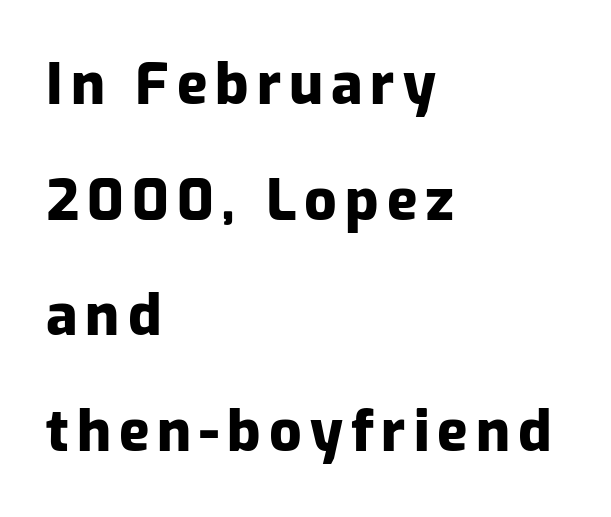
{"serif": "no", "italic": "no", "bold": "yes", "weight": "heavy", "width": "normal", "stroke_contrast": "low", "x_height": "medium", "monospaced": "no", "underline": "no", "align": "left", "line_spacing": "loose", "line_spacing_ratio": 2.03, "glyph_px": 57}
